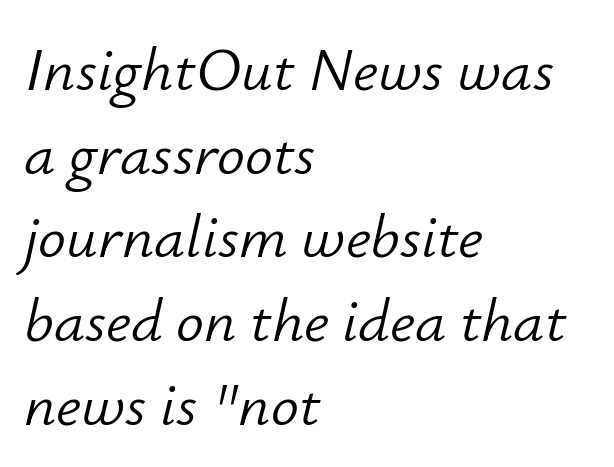
Q: Is the text bold? A: No.
Q: Is the text italic (slanted)? A: Yes, it leans right by about 12 degrees.
Q: Is the text underlined? A: No.
Q: How is the paragraph aligned? A: Left-aligned.
Q: Is the spacing between letters normal or unusually wide? A: Normal.
Q: Is the spacing between lines tight, normal or loose? A: Normal.
Q: Width (condensed, normal, or wide)? A: Normal.
Q: Stroke contrast? A: Low.
Q: x-height? A: Small.
Q: Monospaced? A: No.
